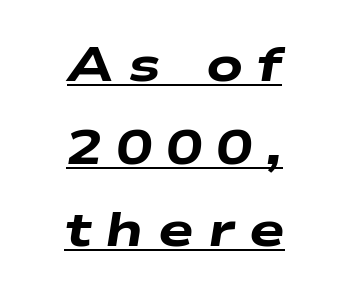
{"italic": "yes", "lean": "right", "slant_degrees": 9, "bold": "yes", "weight": "heavy", "width": "wide", "stroke_contrast": "low", "x_height": "medium", "monospaced": "no", "underline": "yes", "align": "center", "line_spacing_ratio": 1.72, "letter_spacing": "wide", "letter_spacing_em": 0.29, "glyph_px": 48}
